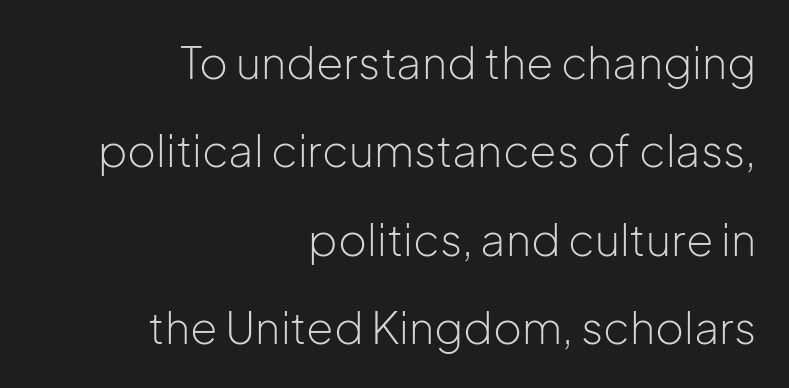
This sample uses a sans-serif face. Proportional: the letters do not fall into vertical columns. These glyphs show unthickened strokes, regular width or finer. Tracking here is standard; glyphs follow each other at the usual distance. This is the regular roman posture of the typeface. The paragraph shown leans on its right margin.
